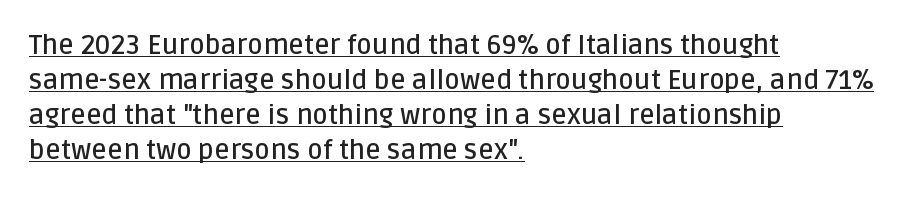
Q: Is the text bold? A: Semi-bold.
Q: Is the text italic (slanted)? A: No, it is upright.
Q: Is the text underlined? A: Yes.
Q: How is the paragraph aligned? A: Left-aligned.
Q: Is the spacing between letters normal or unusually wide? A: Normal.
Q: Is the spacing between lines tight, normal or loose? A: Normal.
